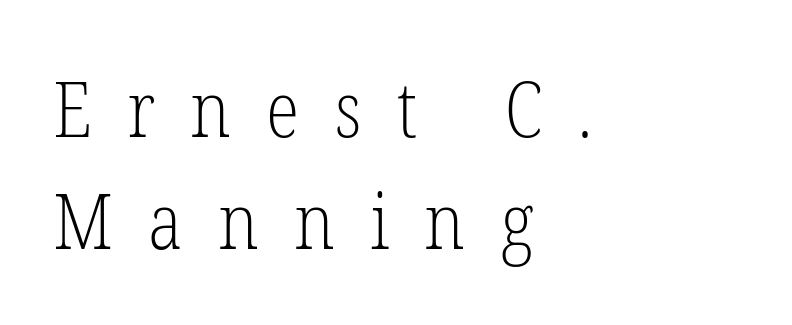
Q: Is the text bold? A: No.
Q: Is the text italic (slanted)? A: No, it is upright.
Q: Is the typeface a serif or a sans-serif typeface? A: Serif.
Q: Is the text underlined? A: No.
Q: How is the paragraph aligned? A: Left-aligned.
Q: Is the spacing between letters normal or unusually wide? A: Unusually wide.
Q: Is the spacing between lines tight, normal or loose? A: Normal.
Q: Width (condensed, normal, or wide)? A: Condensed.
Q: Stroke contrast? A: Low.
Q: x-height? A: Medium.
Q: Monospaced? A: No.
